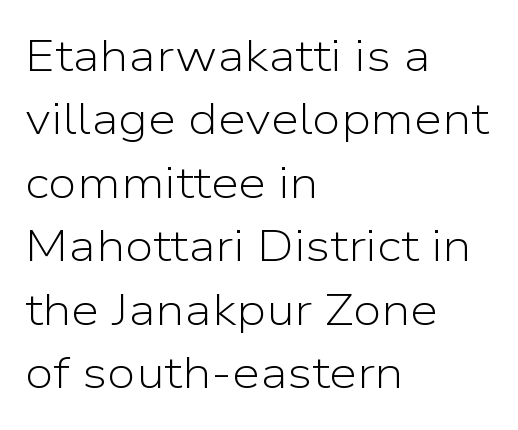
The image shows 45 px light sans-serif type, upright; set left-aligned, normal line spacing (1.41x), normal letter spacing, not underlined; low stroke contrast and a medium x-height.
